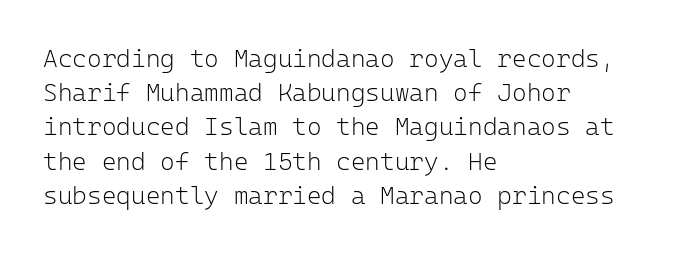
{"italic": "no", "bold": "no", "underline": "no", "align": "left", "line_spacing": "normal", "line_spacing_ratio": 1.37, "letter_spacing": "normal", "letter_spacing_em": 0.0, "glyph_px": 25}
